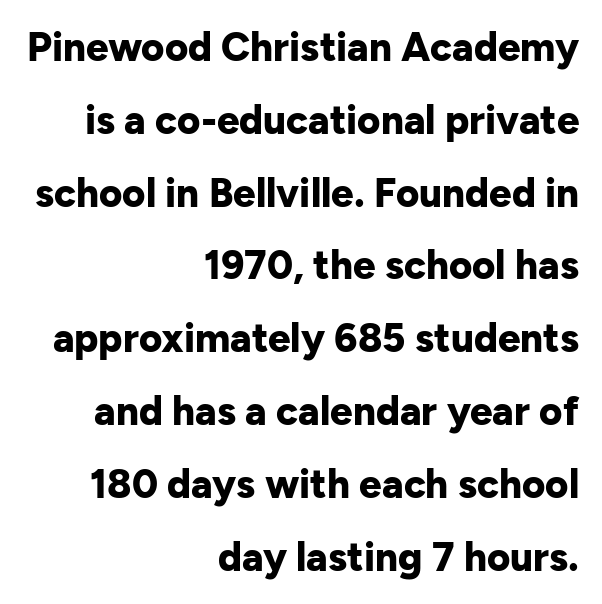
The image shows 40 px bold sans-serif type, upright; set right-aligned, line spacing 1.82x, normal letter spacing, not underlined; low stroke contrast and a medium x-height.
